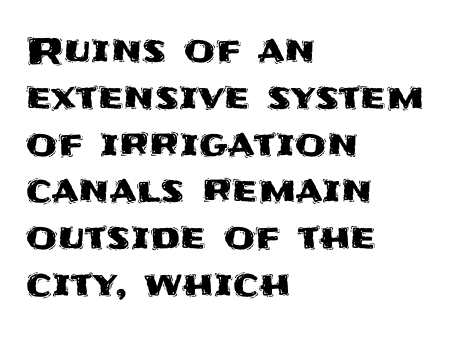
{"serif": "no", "italic": "no", "width": "normal", "stroke_contrast": "medium", "x_height": "large", "monospaced": "no", "underline": "no", "align": "left", "line_spacing": "normal", "line_spacing_ratio": 1.3, "letter_spacing": "normal", "letter_spacing_em": 0.0, "glyph_px": 36}
